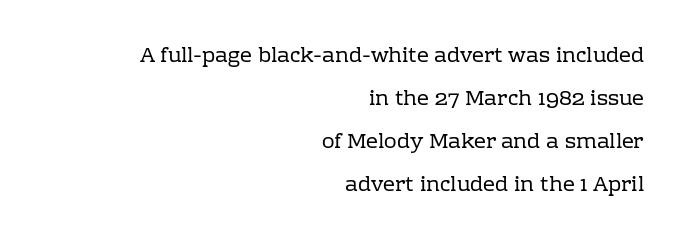
{"italic": "no", "bold": "no", "underline": "no", "align": "right", "line_spacing": "loose", "line_spacing_ratio": 2.05, "letter_spacing": "normal", "letter_spacing_em": 0.0, "glyph_px": 21}
